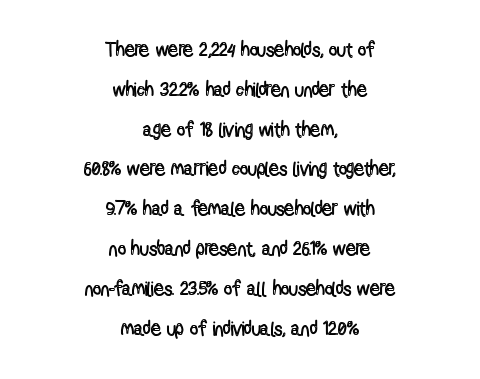
Q: Is the text italic (slanted)? A: No, it is upright.
Q: Is the text underlined? A: No.
Q: How is the paragraph aligned? A: Centered.
Q: Is the spacing between letters normal or unusually wide? A: Normal.
Q: Is the spacing between lines tight, normal or loose? A: Loose.
